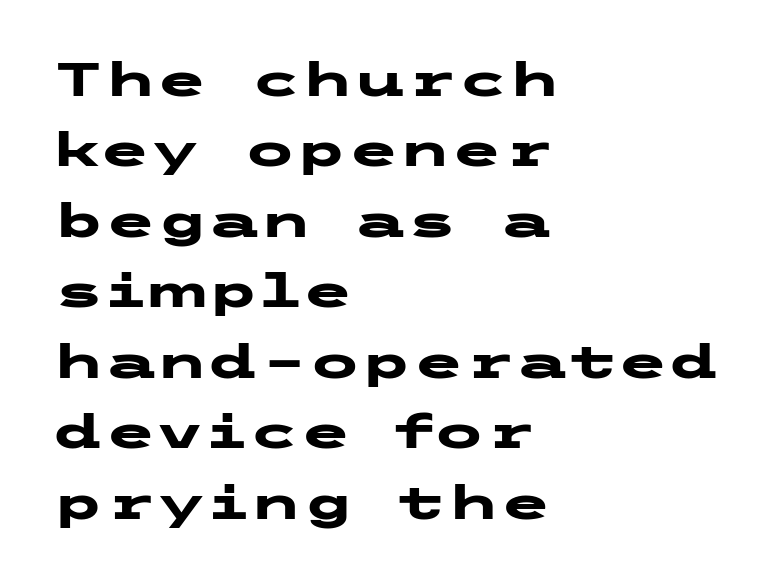
The type family on display is of the sans-serif kind. The letters sit at their default tracking, neither squeezed nor spread. Descenders hang freely into open space. The lines in this sample share a left origin and differ only in where they stop.
